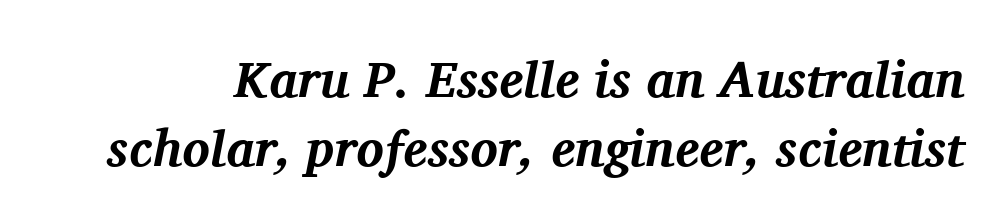
{"serif": "yes", "italic": "yes", "lean": "right", "slant_degrees": 11, "bold": "yes", "weight": "bold", "width": "normal", "stroke_contrast": "medium", "x_height": "medium", "monospaced": "no", "underline": "no", "line_spacing": "normal", "line_spacing_ratio": 1.35, "letter_spacing": "normal", "letter_spacing_em": 0.0, "glyph_px": 51}
